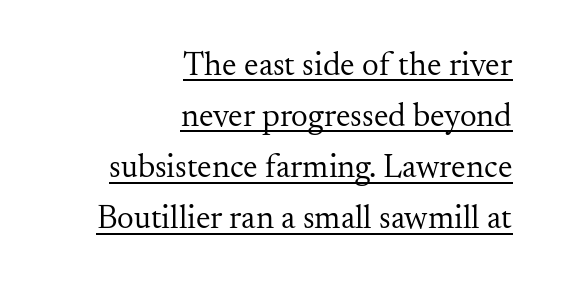
Q: Is the text bold? A: No.
Q: Is the text italic (slanted)? A: No, it is upright.
Q: Is the typeface a serif or a sans-serif typeface? A: Serif.
Q: Is the text underlined? A: Yes.
Q: How is the paragraph aligned? A: Right-aligned.
Q: Is the spacing between letters normal or unusually wide? A: Normal.
Q: Is the spacing between lines tight, normal or loose? A: Normal.
Q: Width (condensed, normal, or wide)? A: Normal.
Q: Stroke contrast? A: Medium.
Q: x-height? A: Small.
Q: Monospaced? A: No.
